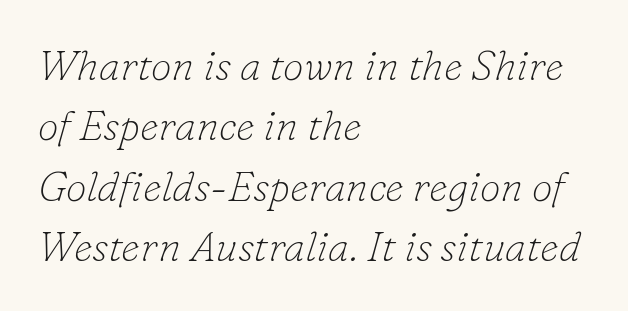
The image shows 42 px thin serif type, italic (leaning right); set left-aligned, normal line spacing (1.44x), normal letter spacing, not underlined; low stroke contrast and a small x-height.
